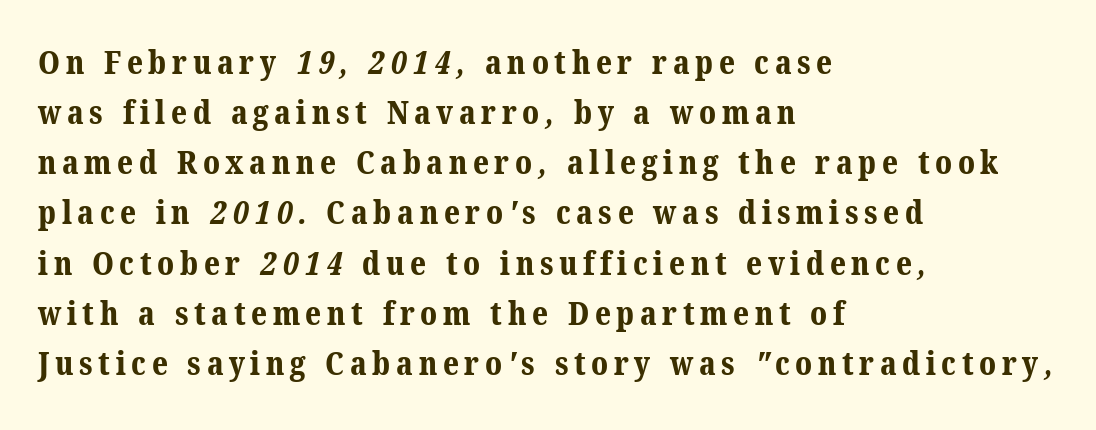
{"serif": "yes", "bold": "yes", "weight": "bold", "width": "normal", "stroke_contrast": "medium", "x_height": "medium", "monospaced": "no", "underline": "no", "align": "left", "line_spacing": "normal", "line_spacing_ratio": 1.52, "glyph_px": 33}
